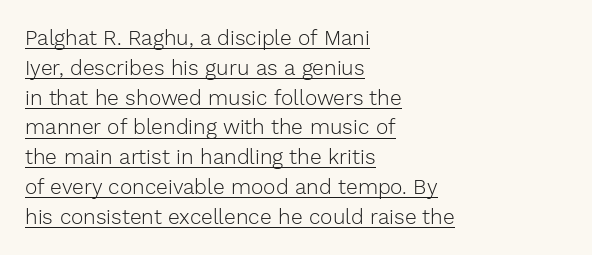
The image shows 21 px text type, upright; set left-aligned, normal line spacing (1.42x), normal letter spacing, underlined.
